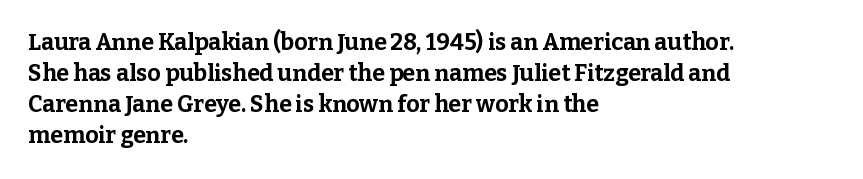
The image shows 23 px bold type, upright; set left-aligned, normal line spacing (1.35x), normal letter spacing, not underlined.
